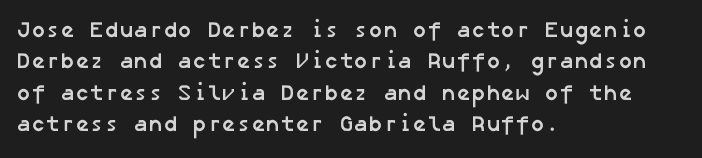
Students, this is bold: see how much ink each stroke carries. A typesetter would call this leading conventional body-copy spacing. A classic flush-left, rag-right setting is used for this passage. Does extra space separate the letters? No, they use regular spacing.
